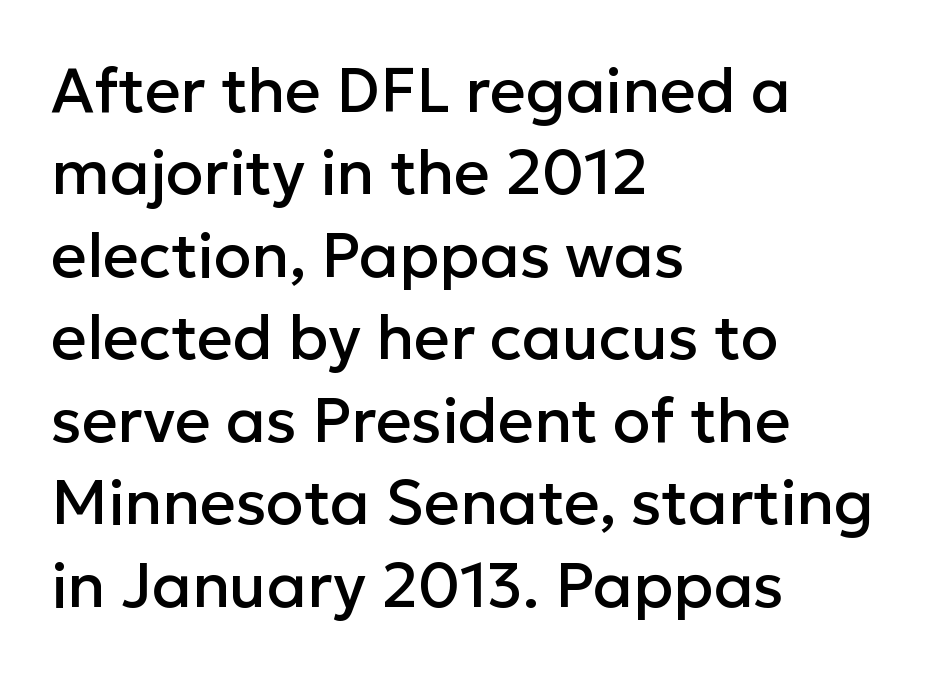
The image shows 62 px sans-serif type, upright; set left-aligned, normal line spacing (1.33x), normal letter spacing, not underlined; low stroke contrast and a medium x-height.
